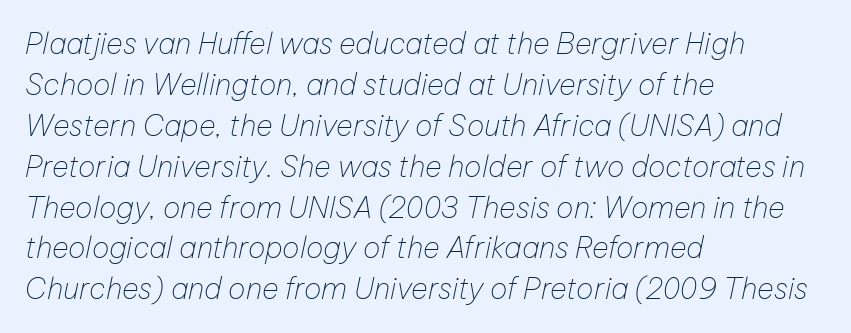
The line texture is even and compact thanks to regular tracking. Nothing heavy about these letters — not bold at all. The leading is moderate, giving the passage an even texture. The face used here is proportionally spaced, like ordinary book or web type.
